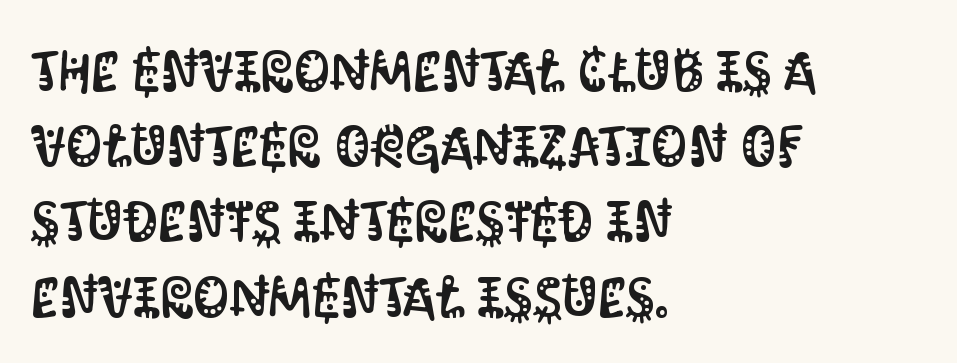
The image shows 57 px condensed sans-serif type, upright; set left-aligned, normal line spacing (1.32x), normal letter spacing, not underlined; medium stroke contrast and a large x-height.
